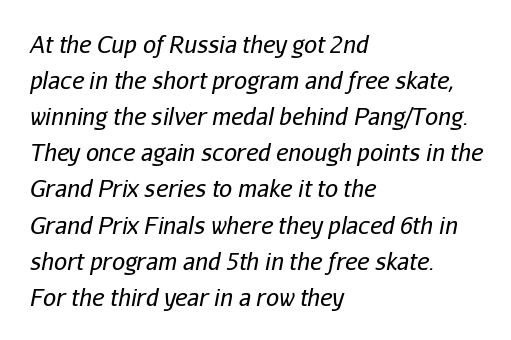
Students, note that the glyphs here touch the page at normal intervals. The gap between lines stays unmarked. The face used here has a pronounced slope to its letters. These lines sit exactly where default settings would place them. The weight tops out at a normal text grade.
